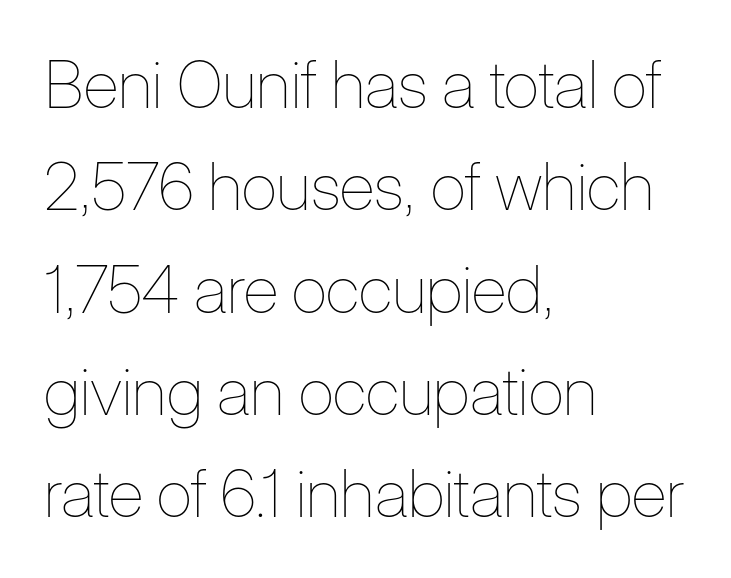
The image shows 66 px thin, condensed type, upright; set left-aligned, normal line spacing (1.55x), normal letter spacing, not underlined; low stroke contrast and a medium x-height.
